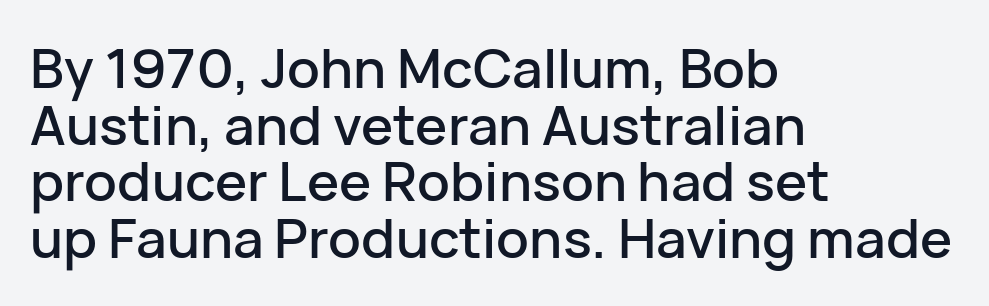
The designer went with a sans here, leaving each stem footless. The letterforms sit shoulder to shoulder at normal distance. The face used here is proportionally spaced, like ordinary book or web type. It's the straight-up-and-down kind of type. These lines stack with their left ends in a neat column.
